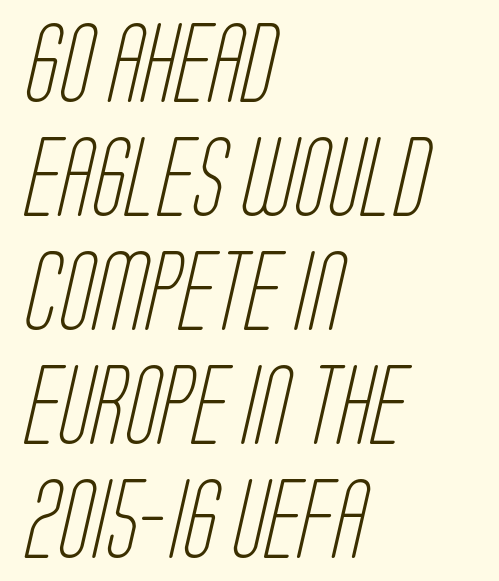
The image shows 78 px light, condensed sans-serif type; set left-aligned, normal line spacing (1.46x), normal letter spacing, not underlined; low stroke contrast and a large x-height.
